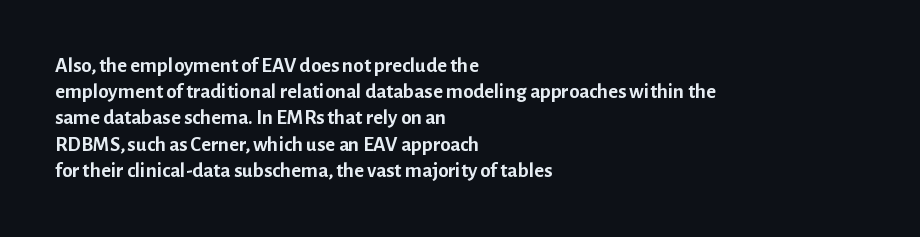
Q: Is the text bold? A: Yes.
Q: Is the text italic (slanted)? A: No, it is upright.
Q: Is the text underlined? A: No.
Q: How is the paragraph aligned? A: Left-aligned.
Q: Is the spacing between letters normal or unusually wide? A: Normal.
Q: Is the spacing between lines tight, normal or loose? A: Normal.
